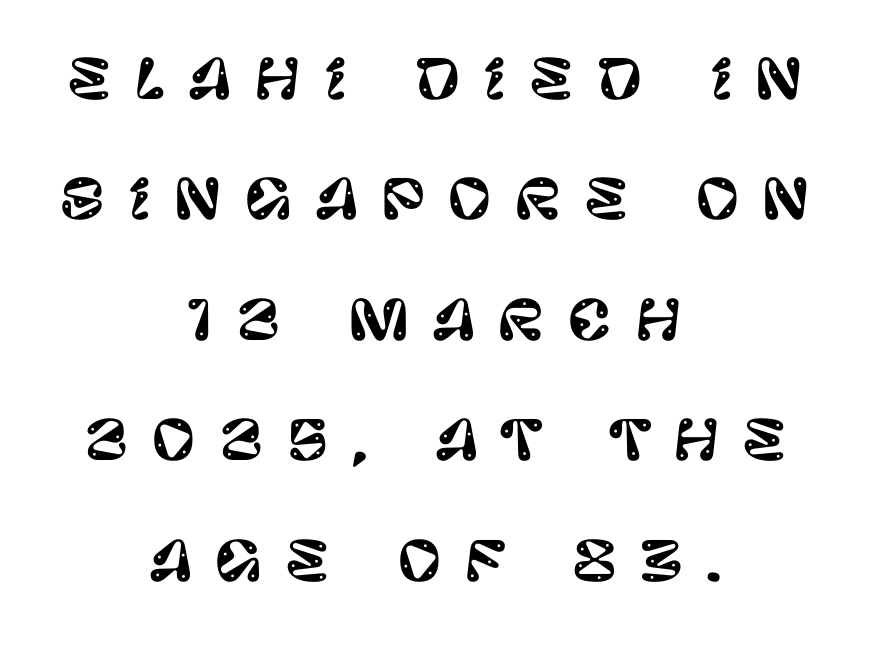
Q: Is the text italic (slanted)? A: Yes.
Q: Is the typeface a serif or a sans-serif typeface? A: Sans-serif.
Q: Is the text underlined? A: No.
Q: How is the paragraph aligned? A: Centered.
Q: Is the spacing between letters normal or unusually wide? A: Unusually wide.
Q: Is the spacing between lines tight, normal or loose? A: Loose.
Q: Width (condensed, normal, or wide)? A: Normal.
Q: Stroke contrast? A: Low.
Q: x-height? A: Large.
Q: Monospaced? A: No.
